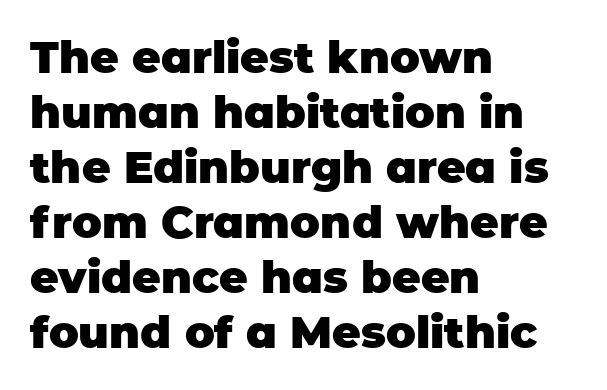
The image shows 44 px heavy sans-serif type, upright; set left-aligned, normal line spacing (1.25x), normal letter spacing, not underlined; low stroke contrast and a large x-height.
